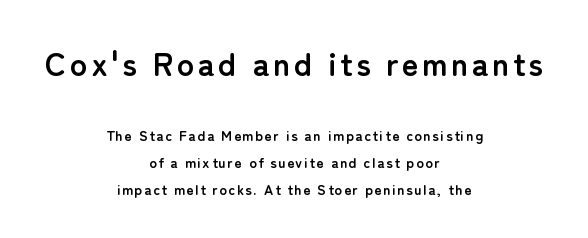
The image shows 32 px semibold sans-serif type, upright; set centered, loose line spacing (1.9x), not underlined; the first (top) block is 2.29x larger; low stroke contrast and a medium x-height.
